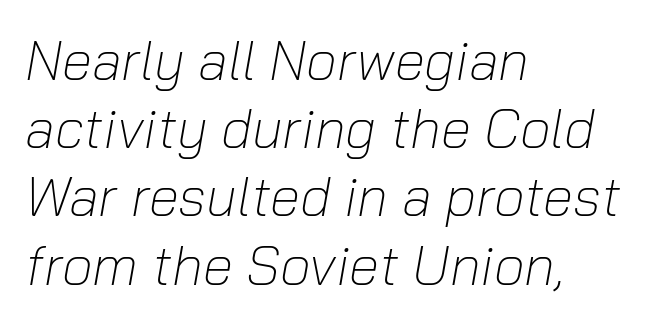
The image shows 55 px light type, italic (leaning right); set left-aligned, line spacing 1.24x, normal letter spacing, not underlined; low stroke contrast and a medium x-height.
